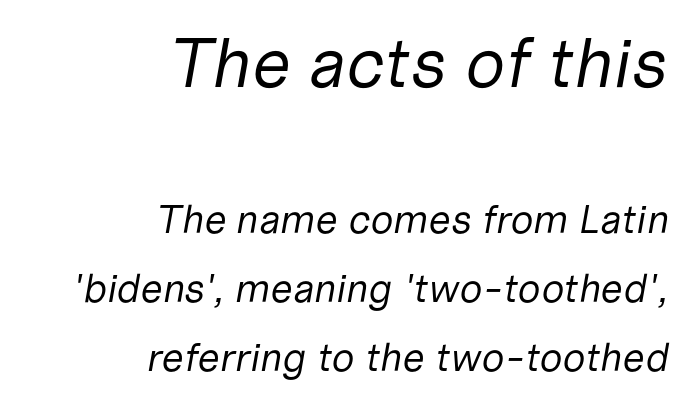
{"italic": "yes", "lean": "right", "slant_degrees": 10, "bold": "no", "weight": "regular", "width": "normal", "stroke_contrast": "low", "x_height": "medium", "monospaced": "no", "underline": "no", "align": "right", "line_spacing_ratio": 1.72, "letter_spacing": "normal", "letter_spacing_em": 0.0, "larger_block": "first", "size_ratio": 1.75, "glyph_px": 70}
